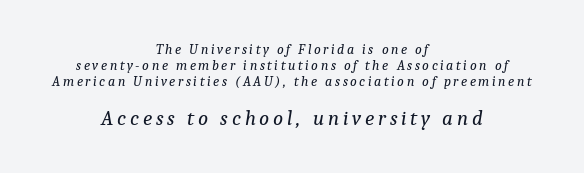
{"italic": "yes", "lean": "right", "slant_degrees": 9, "bold": "no", "underline": "no", "align": "center", "line_spacing": "tight", "line_spacing_ratio": 1.15, "larger_block": "second", "size_ratio": 1.5, "glyph_px": 21}
